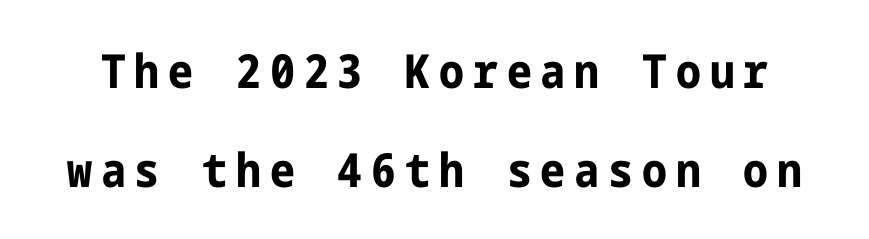
{"serif": "no", "italic": "no", "bold": "yes", "weight": "bold", "width": "condensed", "stroke_contrast": "low", "x_height": "medium", "underline": "no", "line_spacing": "loose", "line_spacing_ratio": 2.11, "glyph_px": 47}
